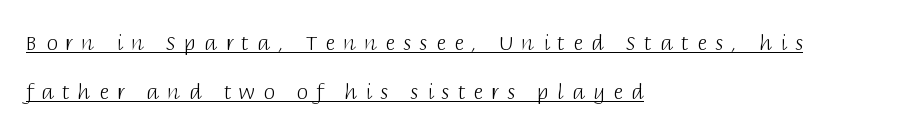
No chunkiness to these letters — they're not bold. Style check: upright. The compositor pushed each line to the left boundary. Rows of type keep a wide berth in the vertical direction. Tracking value appears strongly positive — letters spread wide. The face used here appears with an underline applied.
